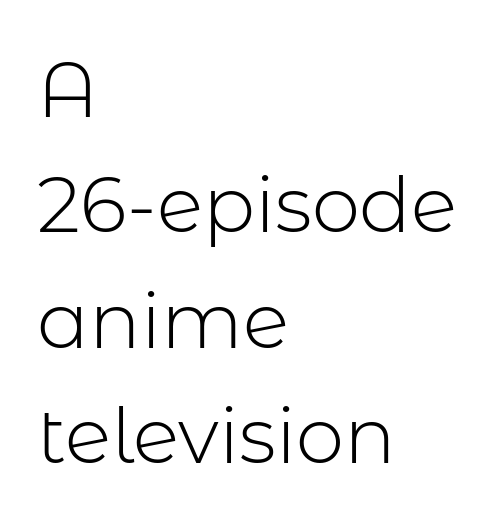
Q: Is the text bold? A: No.
Q: Is the text italic (slanted)? A: No, it is upright.
Q: Is the typeface a serif or a sans-serif typeface? A: Sans-serif.
Q: Is the text underlined? A: No.
Q: How is the paragraph aligned? A: Left-aligned.
Q: Is the spacing between letters normal or unusually wide? A: Normal.
Q: Is the spacing between lines tight, normal or loose? A: Normal.
Q: Width (condensed, normal, or wide)? A: Normal.
Q: Stroke contrast? A: Low.
Q: x-height? A: Medium.
Q: Monospaced? A: No.
